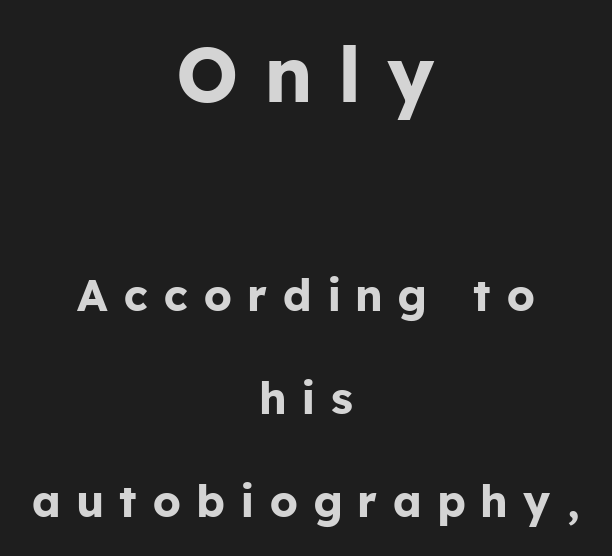
Typesetter's note — upper block bumped up in size, lower block left smaller. Descender tails drop into unmarked territory. Is this a fixed-width face? No — the glyphs have proportional, varying widths. A student would call this center alignment; a typographer would say set centered. A typesetter would call this heavily tracked-out type.
